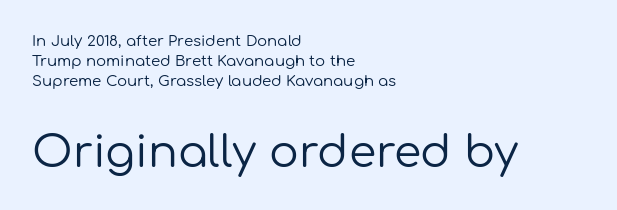
Q: Is the text bold? A: No.
Q: Is the text italic (slanted)? A: No, it is upright.
Q: Is the typeface a serif or a sans-serif typeface? A: Sans-serif.
Q: Is the text underlined? A: No.
Q: How is the paragraph aligned? A: Left-aligned.
Q: Is the spacing between letters normal or unusually wide? A: Normal.
Q: Is the spacing between lines tight, normal or loose? A: Normal.
Q: Which block of text is set in a larger size, the first (top) or the second (bottom)? A: The second (bottom) one.
Q: Width (condensed, normal, or wide)? A: Normal.
Q: Stroke contrast? A: Low.
Q: x-height? A: Medium.
Q: Monospaced? A: No.
